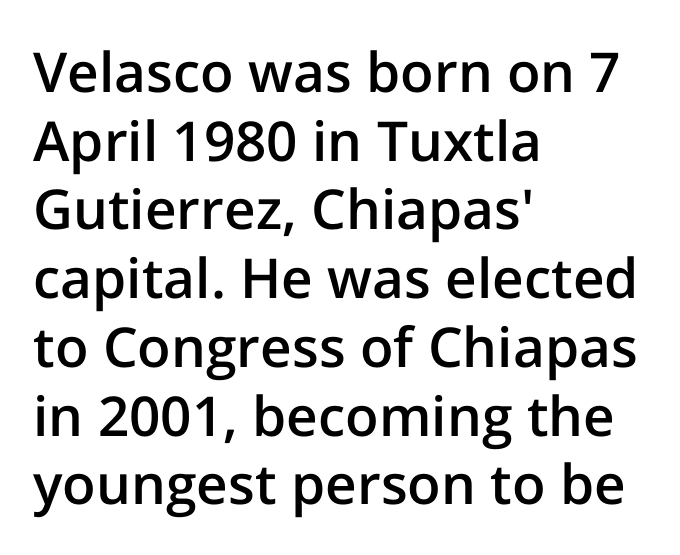
Only glyphs here, with clear space below each row. A typesetter would call this proportional, since set widths differ per character. Does the weight exceed regular? Yes, but only to semibold. Regular leading. Each word holds together tightly as a unit, with standard inter-letter gaps. Font category for this specimen: sans-serif.
